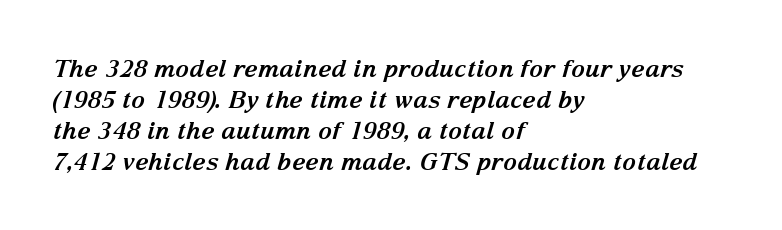
Visually the block forms a straight wall on the left and a jagged coastline on the right. This sample uses plain, unmodified letter spacing. Posture: slanted. The foot of each line stays bare and open. The rendering uses a bold face; every stroke is thick and dark. What's the leading like? Ordinary, nothing unusual.
